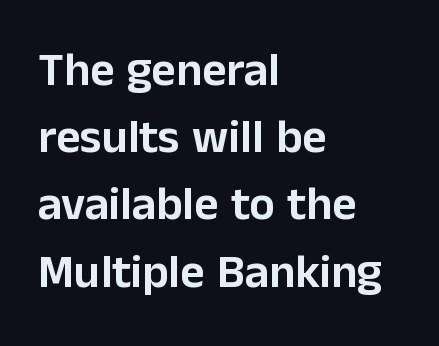
Q: Is the text italic (slanted)? A: No, it is upright.
Q: Is the typeface a serif or a sans-serif typeface? A: Sans-serif.
Q: Is the text underlined? A: No.
Q: How is the paragraph aligned? A: Left-aligned.
Q: Is the spacing between letters normal or unusually wide? A: Normal.
Q: Is the spacing between lines tight, normal or loose? A: Normal.
Q: Width (condensed, normal, or wide)? A: Normal.
Q: Stroke contrast? A: Low.
Q: x-height? A: Medium.
Q: Monospaced? A: No.
